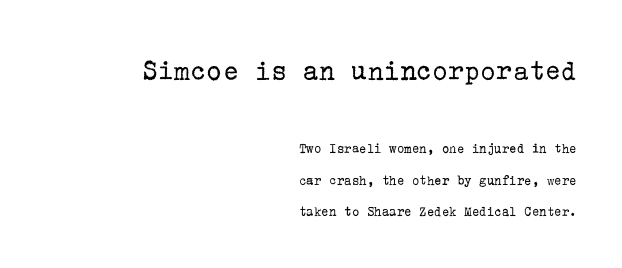
{"serif": "yes", "italic": "no", "bold": "no", "weight": "regular", "width": "normal", "stroke_contrast": "low", "x_height": "medium", "underline": "no", "align": "right", "line_spacing": "loose", "line_spacing_ratio": 2.25, "letter_spacing": "normal", "letter_spacing_em": 0.0, "larger_block": "first", "size_ratio": 2.14, "glyph_px": 30}
